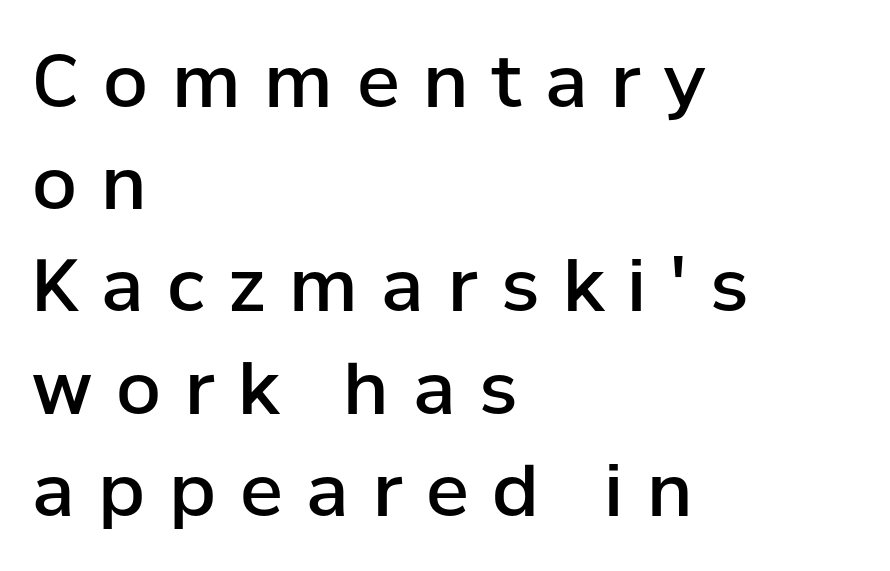
{"serif": "no", "italic": "no", "bold": "semi", "weight": "semibold", "width": "normal", "stroke_contrast": "low", "x_height": "medium", "monospaced": "no", "underline": "no", "align": "left", "line_spacing": "normal", "line_spacing_ratio": 1.42, "letter_spacing": "wide", "letter_spacing_em": 0.33, "glyph_px": 72}
